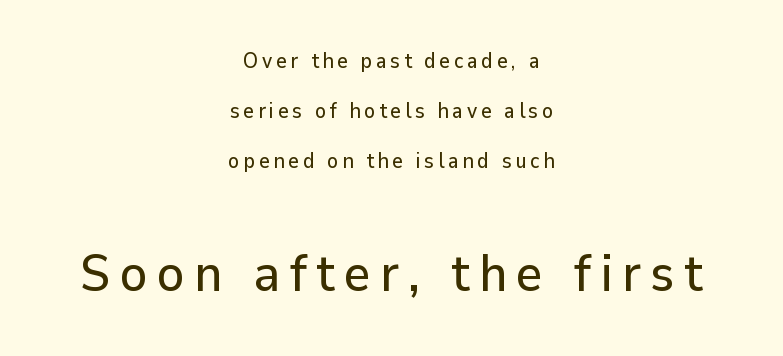
The passage shown is typed in a proportional face where columns would drift. The words here are not underlined. Small over large — that's the arrangement of the two blocks here. The rag falls on both sides of this text block equally.
